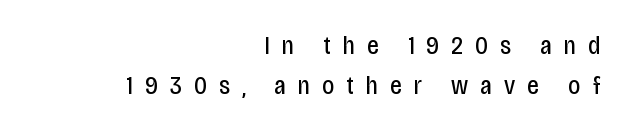
{"italic": "no", "bold": "no", "underline": "no", "align": "right", "line_spacing": "normal", "line_spacing_ratio": 1.53, "letter_spacing": "wide", "letter_spacing_em": 0.47, "glyph_px": 26}
